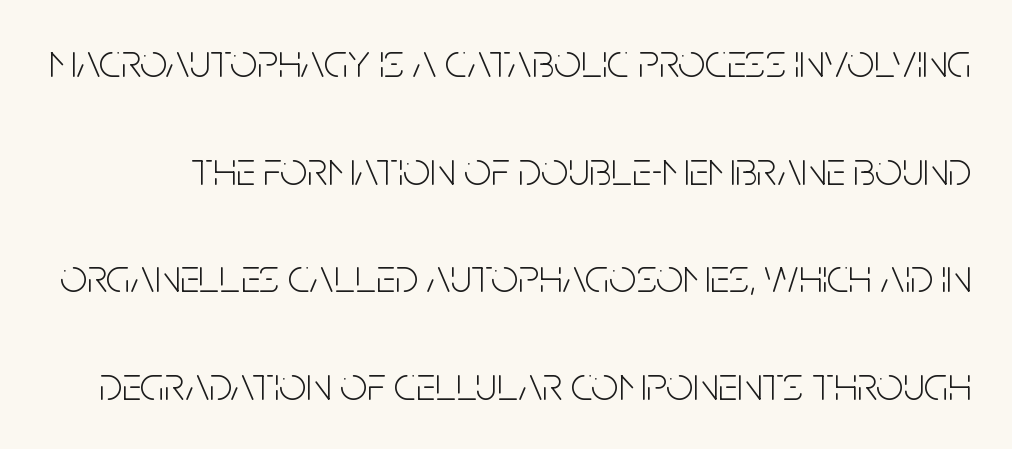
When letters stand straight like this, we call the style roman or upright. Rule under the text: the space is simply empty. Widely set lines give the paragraph a tall, airy silhouette. A typesetter would call this proportional, since set widths differ per character. A sans-serif font was chosen for this passage.
